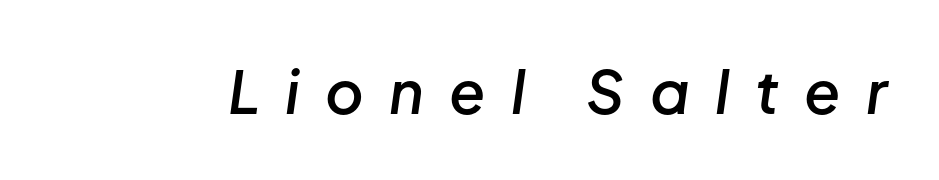
No word sits above an underline. Firm but not heavy-handed strokes: this text is semibold. The rendering applies a slant to the glyphs. Proportional: the letters do not fall into vertical columns.
